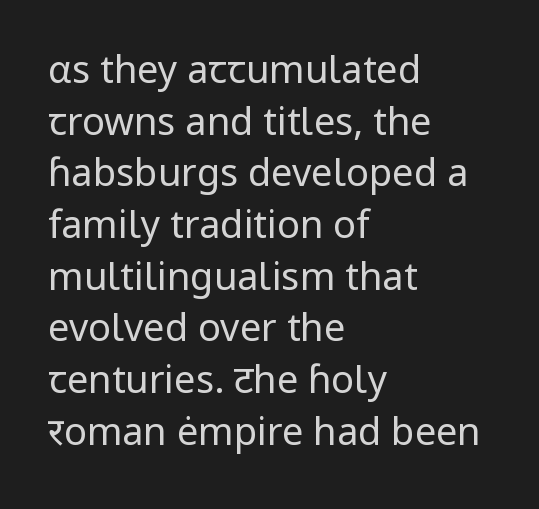
Do the characters align in a grid? No, the font is proportional. Letters rest on an invisible, unmarked baseline. The setting favours the left margin, as ordinary paragraphs usually do. Baseline-to-baseline distance is the conventional proportion of letter height.
